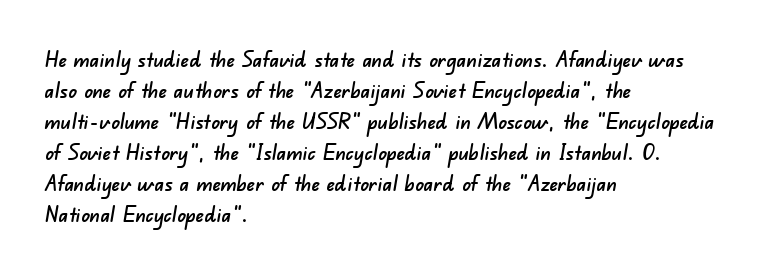
Rule under the text: the space is simply empty. Nobody touched the tracking dial on this one. Successive baselines arrive at the customary interval. Caption: multi-line text, flush left, ragged right.
